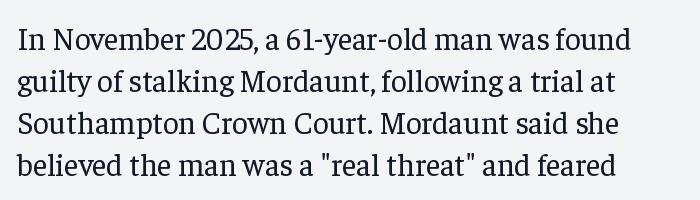
{"serif": "yes", "italic": "no", "bold": "no", "weight": "regular", "width": "normal", "stroke_contrast": "low", "x_height": "medium", "monospaced": "no", "underline": "no", "align": "left", "line_spacing": "normal", "line_spacing_ratio": 1.35, "letter_spacing": "normal", "letter_spacing_em": 0.0, "glyph_px": 31}
